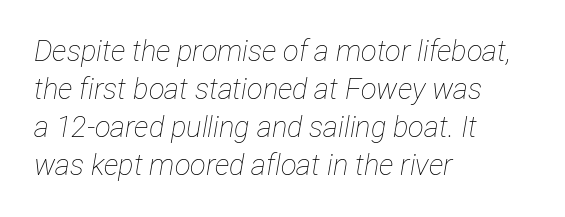
{"italic": "yes", "lean": "right", "slant_degrees": 12, "bold": "no", "weight": "thin", "width": "condensed", "stroke_contrast": "low", "x_height": "medium", "monospaced": "no", "underline": "no", "align": "left", "line_spacing": "normal", "line_spacing_ratio": 1.31, "letter_spacing": "normal", "letter_spacing_em": 0.0, "glyph_px": 29}
